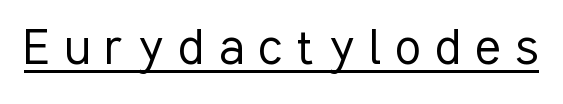
Q: Is the text bold? A: No.
Q: Is the text italic (slanted)? A: No, it is upright.
Q: Is the typeface a serif or a sans-serif typeface? A: Sans-serif.
Q: Is the text underlined? A: Yes.
Q: Is the spacing between letters normal or unusually wide? A: Unusually wide.
Q: Width (condensed, normal, or wide)? A: Condensed.
Q: Stroke contrast? A: Low.
Q: x-height? A: Medium.
Q: Monospaced? A: No.
